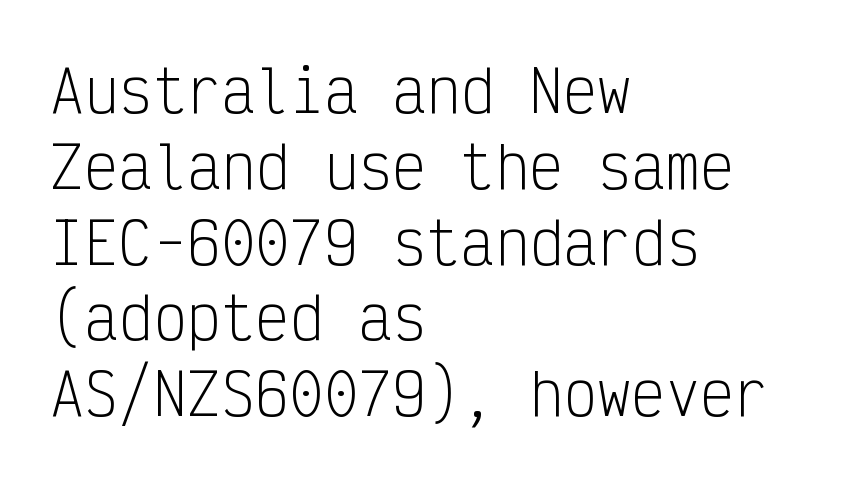
Q: Is the text bold? A: No.
Q: Is the text italic (slanted)? A: No, it is upright.
Q: Is the typeface a serif or a sans-serif typeface? A: Sans-serif.
Q: Is the text underlined? A: No.
Q: How is the paragraph aligned? A: Left-aligned.
Q: Is the spacing between letters normal or unusually wide? A: Normal.
Q: Is the spacing between lines tight, normal or loose? A: Normal.
Q: Width (condensed, normal, or wide)? A: Condensed.
Q: Stroke contrast? A: Low.
Q: x-height? A: Medium.
Q: Monospaced? A: Yes.
